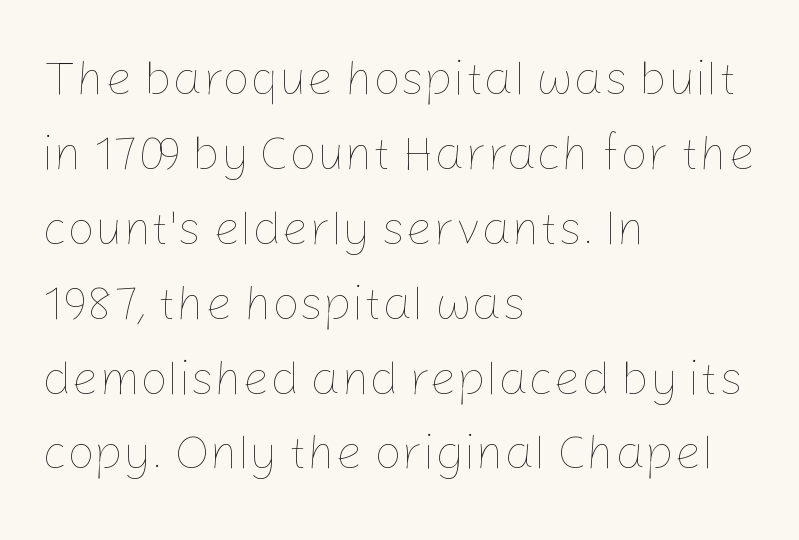
Q: Is the text bold? A: No.
Q: Is the text italic (slanted)? A: No, it is upright.
Q: Is the text underlined? A: No.
Q: How is the paragraph aligned? A: Left-aligned.
Q: Is the spacing between letters normal or unusually wide? A: Normal.
Q: Is the spacing between lines tight, normal or loose? A: Normal.
Q: Width (condensed, normal, or wide)? A: Normal.
Q: Stroke contrast? A: Low.
Q: x-height? A: Medium.
Q: Monospaced? A: No.
